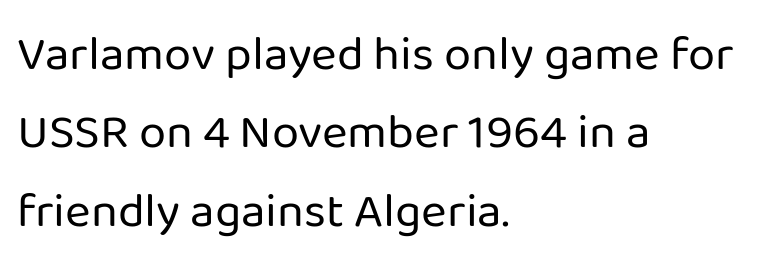
The image shows 49 px regular-weight sans-serif type, upright; set left-aligned, normal line spacing (1.6x), normal letter spacing, not underlined; low stroke contrast and a medium x-height.
